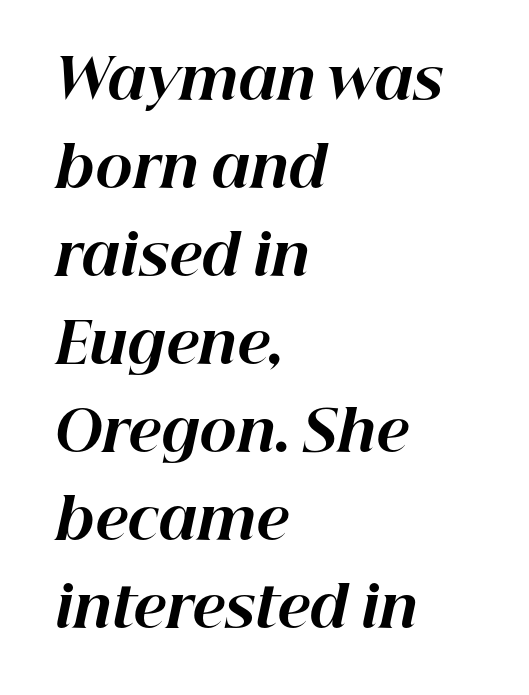
{"italic": "yes", "lean": "right", "slant_degrees": 12, "bold": "yes", "weight": "bold", "width": "normal", "stroke_contrast": "high", "x_height": "medium", "monospaced": "no", "underline": "no", "align": "left", "line_spacing": "normal", "line_spacing_ratio": 1.57, "letter_spacing": "normal", "letter_spacing_em": 0.0, "glyph_px": 56}
